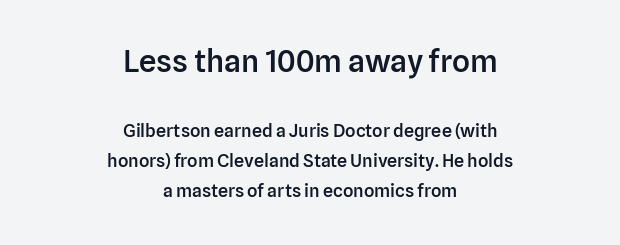
{"serif": "no", "italic": "no", "bold": "semi", "weight": "semibold", "width": "normal", "stroke_contrast": "low", "x_height": "medium", "monospaced": "no", "underline": "no", "align": "center", "line_spacing": "normal", "line_spacing_ratio": 1.68, "letter_spacing": "normal", "letter_spacing_em": 0.0, "larger_block": "first", "size_ratio": 1.72, "glyph_px": 31}
